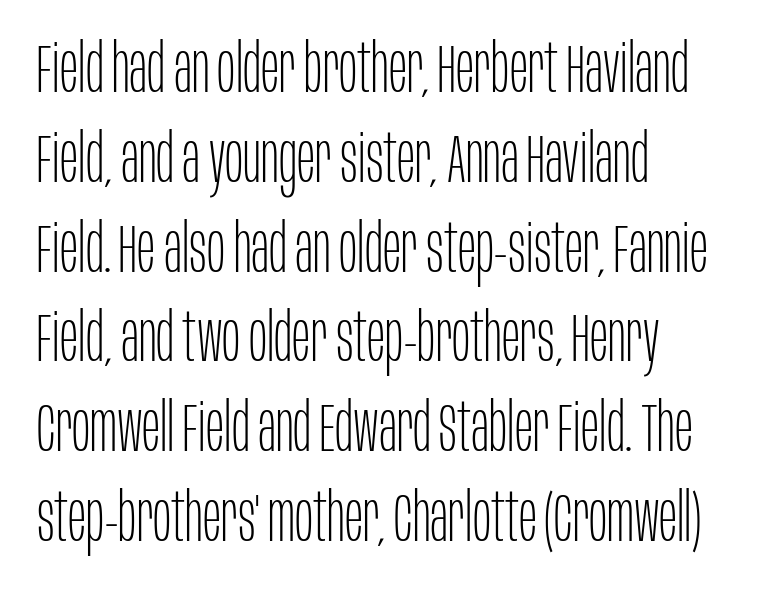
The image shows 68 px thin, condensed sans-serif type, upright; set left-aligned, normal line spacing (1.32x), normal letter spacing, not underlined; low stroke contrast and a large x-height.
